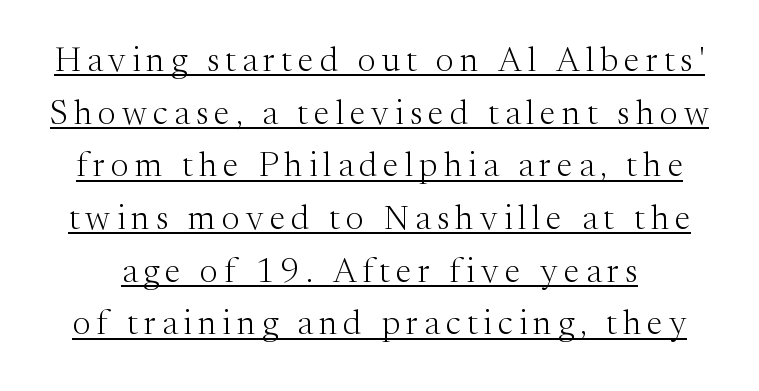
Yep, those are serifs on the letters. Is the type heavy? It reads as light-to-regular instead. Honestly, the underline is the first thing you notice here. Quick note: not italic, upright. The passage shown is typed in a proportional face where columns would drift. Does the leading feel generous? No, just average.
